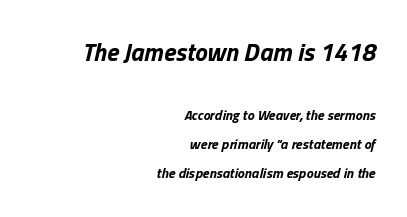
The face used here is rendered with its standard letterfit. If you drew a ruler down the right edge, every line would touch it. Reading down the column, the eye jumps a long way to each next line. A bare baseline throughout the passage.
